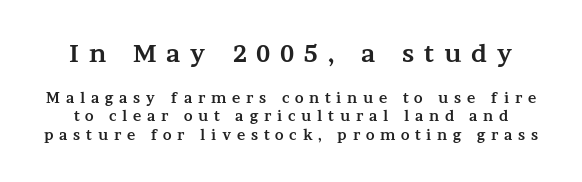
How heavy is the stroke? Heavy — this is a bold. A normal amount of white space separates one row of letters from the next. Honestly, the letter spacing is so wide it's the main thing you notice. The specimen omits any rule beneath the text block's lines.
